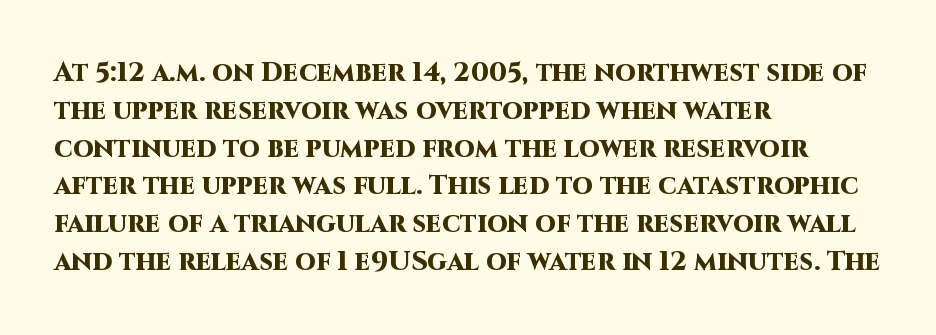
The image shows 27 px bold type, upright; set left-aligned, normal line spacing (1.4x), normal letter spacing, not underlined.
